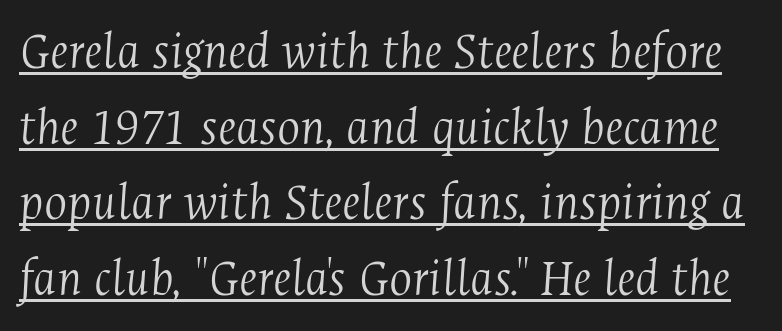
Think standard paragraph weight, or any step lighter than that. A serif font was chosen for this passage. A typesetter would call this proportional, since set widths differ per character. Vertically, the passage feels balanced, rows spaced as you'd expect. The words here are underlined. Default kerning and tracking; the words read as compact shapes.
